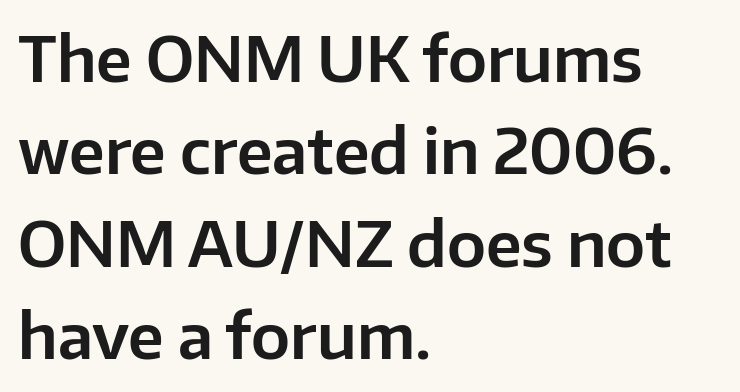
{"serif": "no", "italic": "no", "width": "normal", "stroke_contrast": "low", "x_height": "medium", "monospaced": "no", "underline": "no", "align": "left", "line_spacing": "normal", "line_spacing_ratio": 1.49, "letter_spacing": "normal", "letter_spacing_em": 0.0, "glyph_px": 62}
